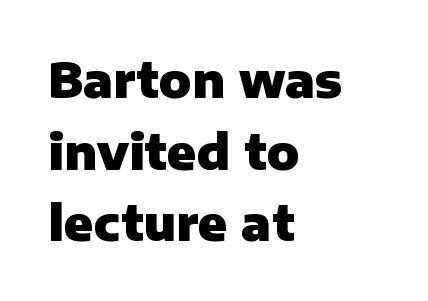
The image shows 48 px heavy sans-serif type, upright; set left-aligned, normal line spacing (1.49x), normal letter spacing, not underlined; low stroke contrast and a medium x-height.
